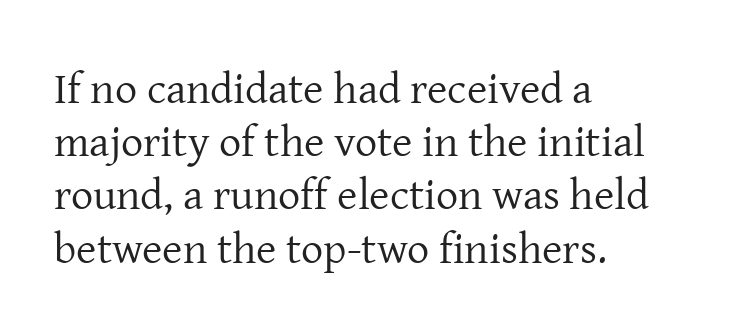
{"serif": "yes", "italic": "no", "bold": "no", "weight": "regular", "width": "normal", "stroke_contrast": "low", "x_height": "medium", "monospaced": "no", "underline": "no", "align": "left", "line_spacing_ratio": 1.21, "letter_spacing": "normal", "letter_spacing_em": 0.0, "glyph_px": 44}
